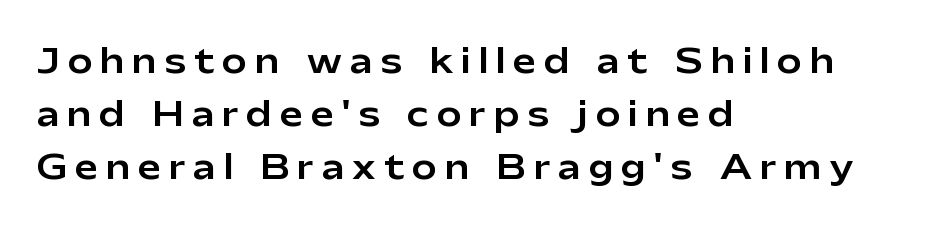
Baseline-to-baseline distance is the conventional proportion of letter height. You can tell it's not italic because the verticals are truly vertical. Do the characters align in a grid? No, the font is proportional. Letterform terminals end flat and unadorned throughout the passage.
